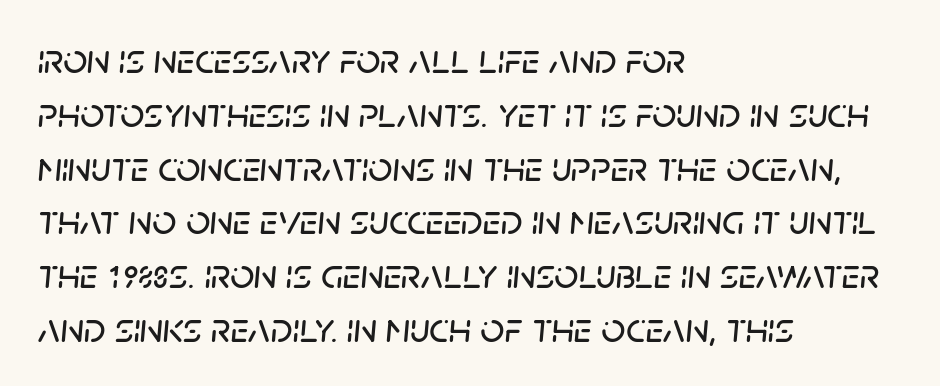
{"italic": "yes", "lean": "right", "slant_degrees": 5, "width": "normal", "stroke_contrast": "low", "x_height": "large", "monospaced": "no", "underline": "no", "align": "left", "line_spacing": "normal", "line_spacing_ratio": 1.28, "letter_spacing": "normal", "letter_spacing_em": 0.0, "glyph_px": 42}
